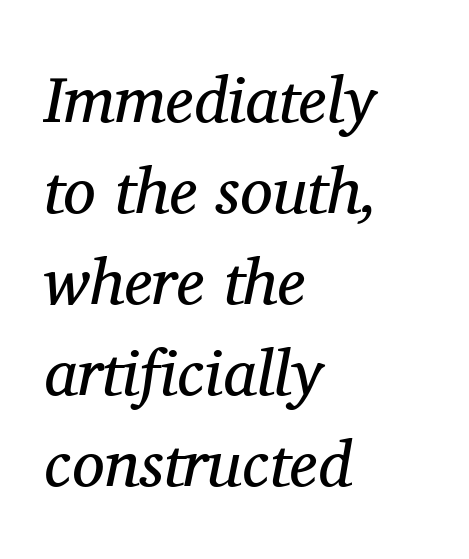
What stands out about the letter spacing? Nothing — it is the standard amount. You could not count columns in this text — the font is proportionally spaced. The letters carry serifs — small finishing strokes at the ends of their stems. Leading: standard. Caption: multi-line text, flush left, ragged right. The strip under each line holds only bare page.
